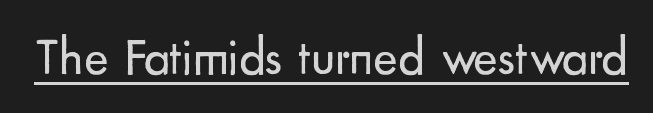
You could not count columns in this text — the font is proportionally spaced. Posture: vertical. The passage shown is typeset with a sans-serif family. Summary of weight: not heavy and not bold. Has an underline been added? It has. Students, note that the glyphs here touch the page at normal intervals.
